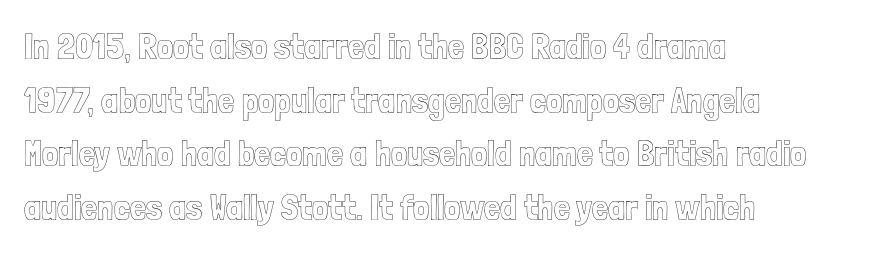
You could not count columns in this text — the font is proportionally spaced. Check under the words: just untouched page. Italic: no, the glyphs are upright roman. Leading: standard. The setting favours the left margin, as ordinary paragraphs usually do. No extra tracking has been applied to these lines.
